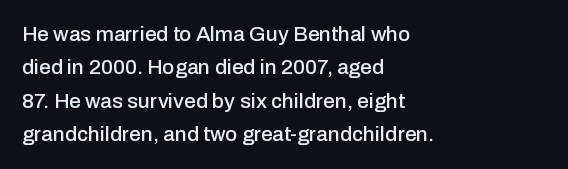
Q: Is the text italic (slanted)? A: No, it is upright.
Q: Is the text underlined? A: No.
Q: How is the paragraph aligned? A: Left-aligned.
Q: Is the spacing between letters normal or unusually wide? A: Normal.
Q: Is the spacing between lines tight, normal or loose? A: Normal.
